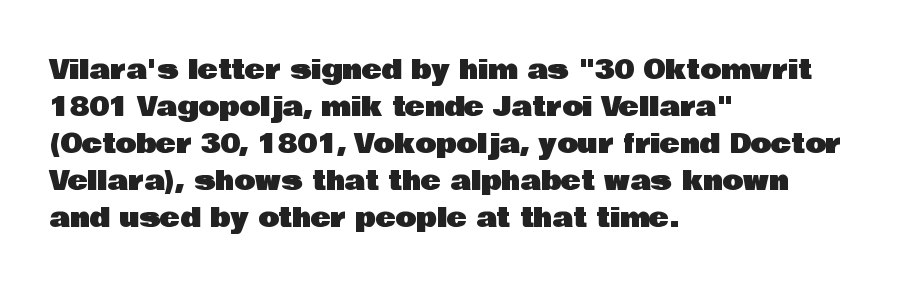
Q: Is the text italic (slanted)? A: No, it is upright.
Q: Is the text underlined? A: No.
Q: How is the paragraph aligned? A: Left-aligned.
Q: Is the spacing between letters normal or unusually wide? A: Normal.
Q: Is the spacing between lines tight, normal or loose? A: Normal.
